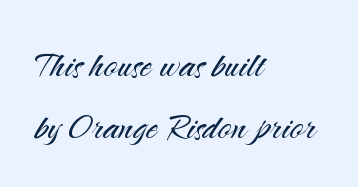
The image shows 46 px light sans-serif type; set left-aligned, normal line spacing (1.35x), normal letter spacing, not underlined; medium stroke contrast and a small x-height.
